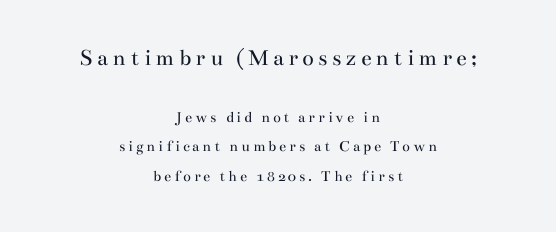
Q: Is the text bold? A: No.
Q: Is the text italic (slanted)? A: No, it is upright.
Q: Is the text underlined? A: No.
Q: How is the paragraph aligned? A: Centered.
Q: Which block of text is set in a larger size, the first (top) or the second (bottom)? A: The first (top) one.
